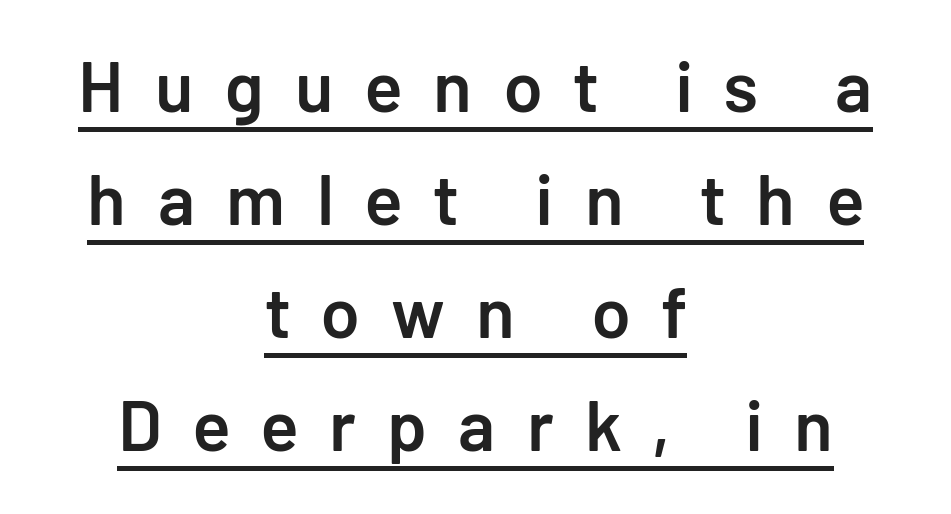
The designer went with a sans here, leaving each stem footless. The lines sit at an ordinary, default distance from one another. Students, note that the glyphs here are deliberately spaced far apart. Notice how the stems are strictly vertical — no italics here. Do the characters align in a grid? No, the font is proportional.
